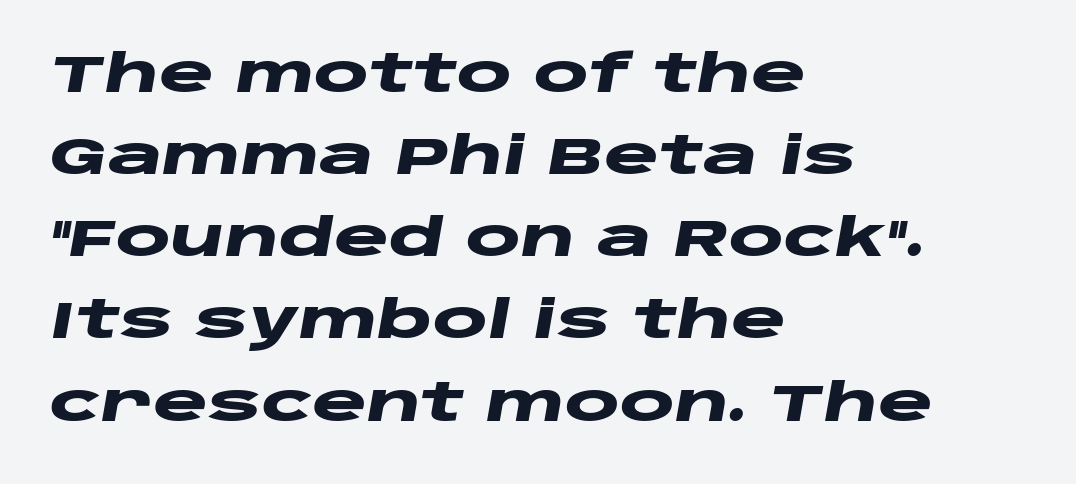
{"italic": "yes", "lean": "right", "slant_degrees": 10, "bold": "yes", "weight": "heavy", "width": "wide", "stroke_contrast": "low", "x_height": "large", "monospaced": "no", "underline": "no", "align": "left", "line_spacing": "normal", "line_spacing_ratio": 1.58, "letter_spacing": "normal", "letter_spacing_em": 0.0, "glyph_px": 52}
